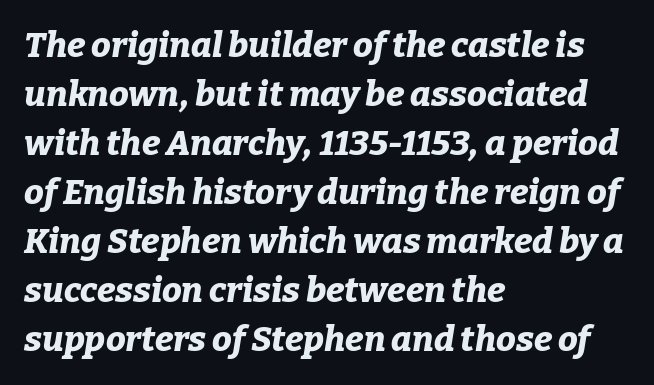
The image shows 35 px bold type, italic (leaning right); set left-aligned, normal line spacing (1.4x), normal letter spacing, not underlined; low stroke contrast and a medium x-height.
